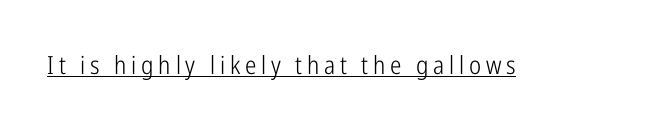
The image shows 25 px text type, upright; set underlined.
